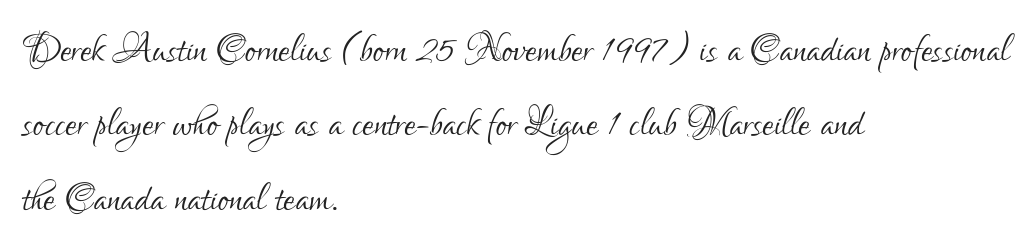
{"serif": "no", "bold": "no", "weight": "light", "width": "condensed", "stroke_contrast": "low", "x_height": "small", "monospaced": "no", "underline": "no", "align": "left", "line_spacing": "normal", "line_spacing_ratio": 1.43, "letter_spacing": "normal", "letter_spacing_em": 0.0, "glyph_px": 52}
